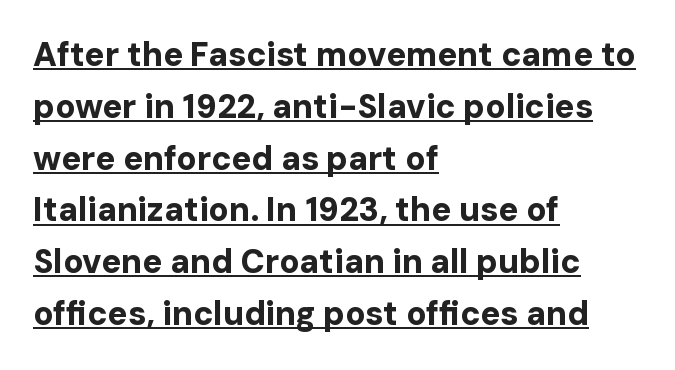
Q: Is the text bold? A: Yes.
Q: Is the text italic (slanted)? A: No, it is upright.
Q: Is the typeface a serif or a sans-serif typeface? A: Sans-serif.
Q: Is the text underlined? A: Yes.
Q: How is the paragraph aligned? A: Left-aligned.
Q: Is the spacing between letters normal or unusually wide? A: Normal.
Q: Is the spacing between lines tight, normal or loose? A: Normal.
Q: Width (condensed, normal, or wide)? A: Normal.
Q: Stroke contrast? A: Low.
Q: x-height? A: Medium.
Q: Monospaced? A: No.
